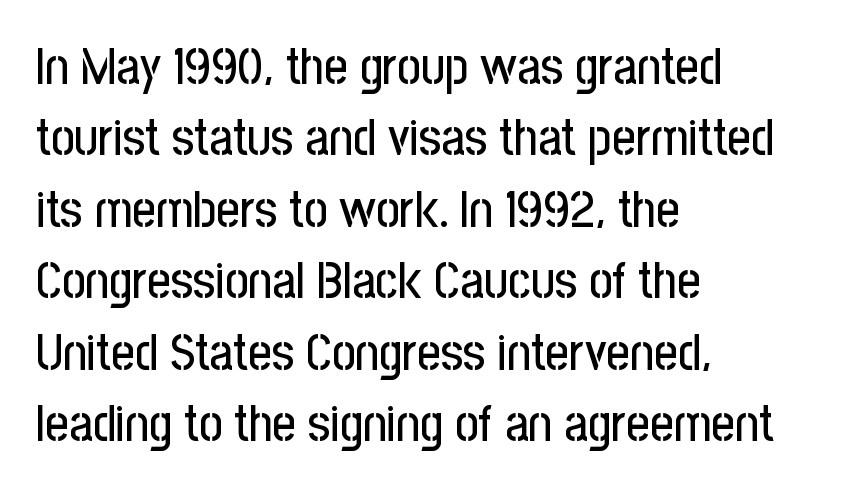
The image shows 51 px condensed sans-serif type, upright; set left-aligned, normal line spacing (1.4x), normal letter spacing, not underlined; low stroke contrast and a medium x-height.
